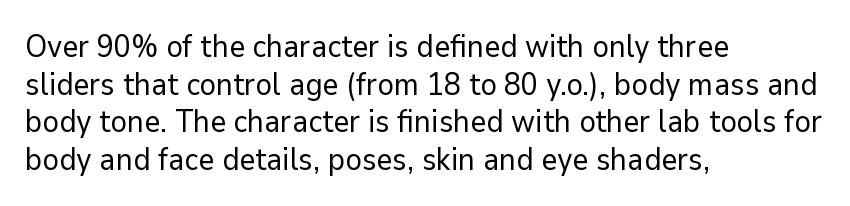
The image shows 31 px regular-weight sans-serif type, upright; set left-aligned, line spacing 1.21x, normal letter spacing, not underlined; low stroke contrast and a medium x-height.
